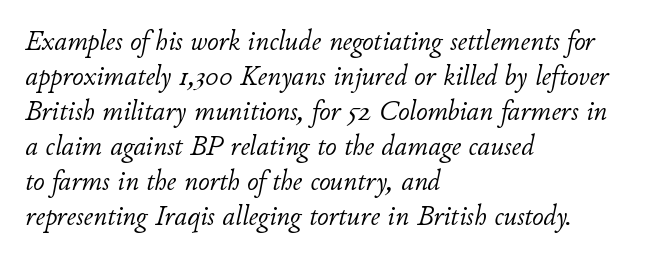
Compared with typical body copy, the letter spacing here is the same. This is oblique type, the kind used for emphasis or titles. Short and long lines alike share a common starting point at left. The foot of each line stays bare and open. Here the designer chose a conventional face with non-uniform glyph widths. Does the leading feel generous? No, just average.
